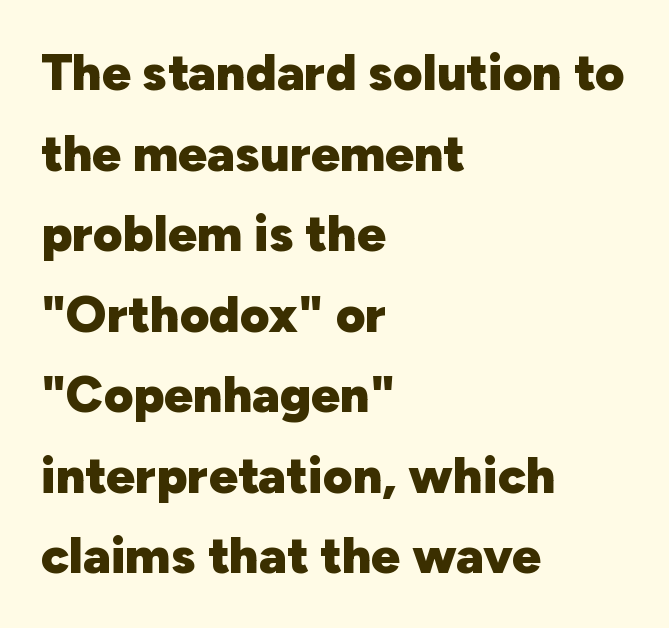
{"serif": "no", "italic": "no", "bold": "yes", "weight": "heavy", "width": "normal", "stroke_contrast": "low", "x_height": "medium", "monospaced": "no", "underline": "no", "align": "left", "line_spacing": "normal", "line_spacing_ratio": 1.58, "letter_spacing": "normal", "letter_spacing_em": 0.0, "glyph_px": 51}
